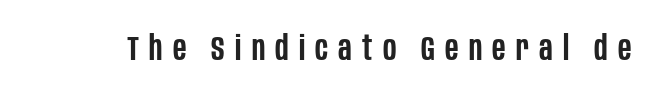
The image shows 34 px semibold, condensed sans-serif type, upright; set unusually wide letter spacing (+0.3 em), not underlined; low stroke contrast and a large x-height.
